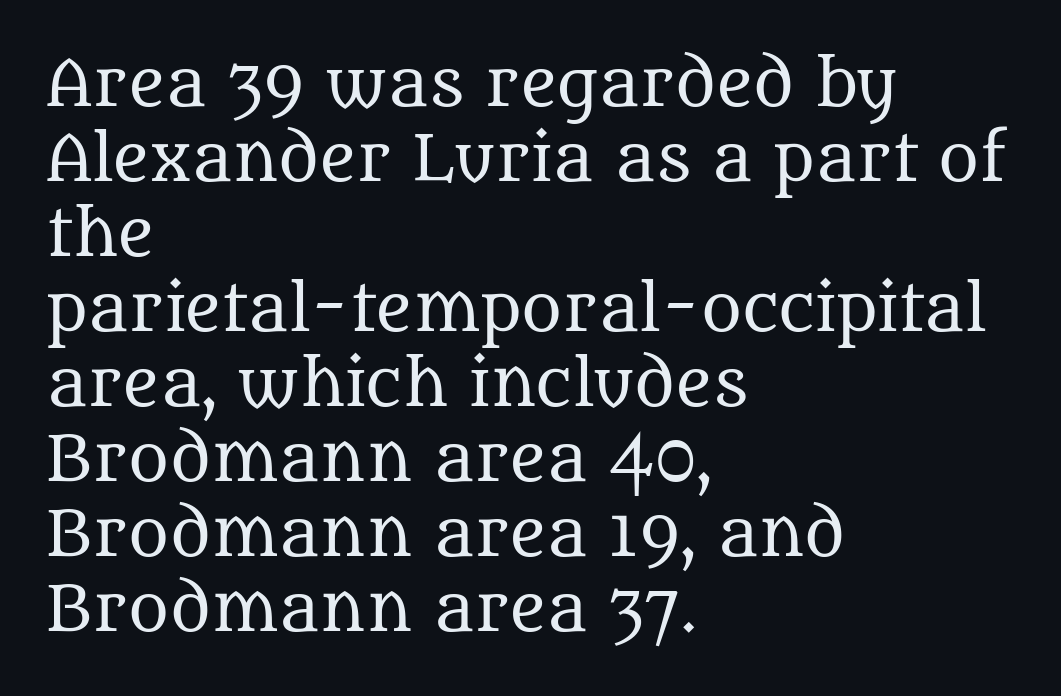
Q: Is the text bold? A: No.
Q: Is the text italic (slanted)? A: No, it is upright.
Q: Is the typeface a serif or a sans-serif typeface? A: Serif.
Q: Is the text underlined? A: No.
Q: How is the paragraph aligned? A: Left-aligned.
Q: Is the spacing between letters normal or unusually wide? A: Normal.
Q: Width (condensed, normal, or wide)? A: Normal.
Q: Stroke contrast? A: Medium.
Q: x-height? A: Large.
Q: Monospaced? A: No.
